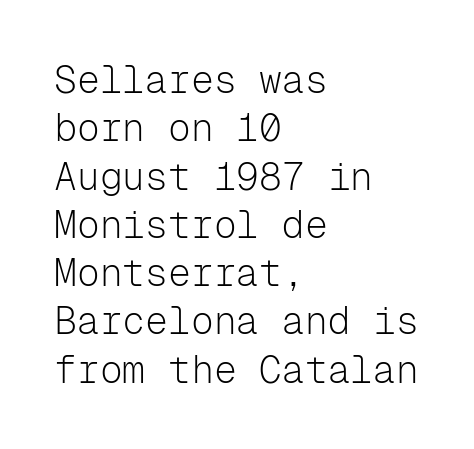
{"serif": "no", "italic": "no", "bold": "no", "weight": "light", "width": "normal", "stroke_contrast": "low", "x_height": "medium", "monospaced": "yes", "underline": "no", "align": "left", "line_spacing": "normal", "line_spacing_ratio": 1.27, "letter_spacing": "normal", "letter_spacing_em": 0.0, "glyph_px": 38}
